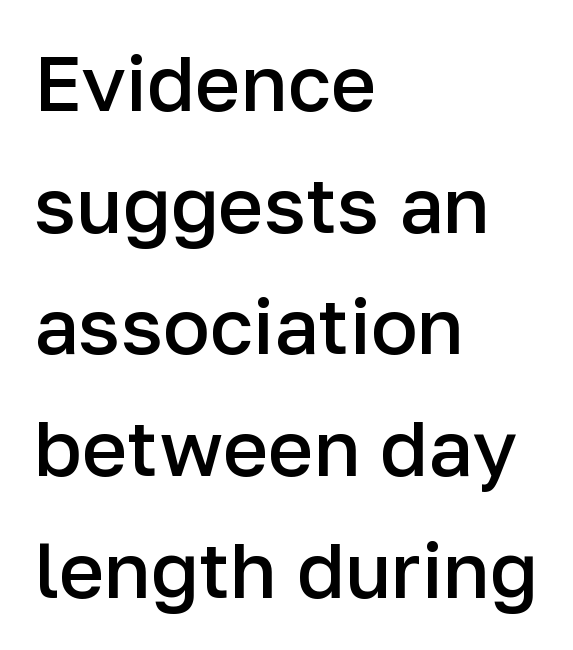
The image shows 78 px semibold sans-serif type, upright; set left-aligned, normal line spacing (1.56x), normal letter spacing, not underlined; low stroke contrast and a medium x-height.
